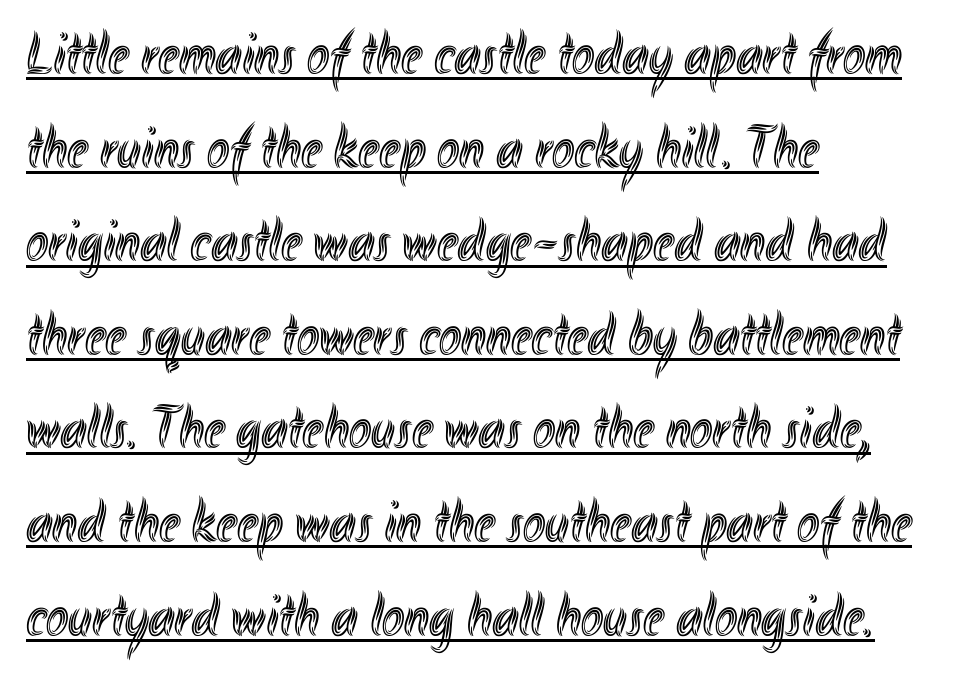
Q: Is the text italic (slanted)? A: Yes.
Q: Is the text underlined? A: Yes.
Q: How is the paragraph aligned? A: Left-aligned.
Q: Is the spacing between letters normal or unusually wide? A: Normal.
Q: Is the spacing between lines tight, normal or loose? A: Normal.
Q: Width (condensed, normal, or wide)? A: Condensed.
Q: x-height? A: Small.
Q: Monospaced? A: No.
